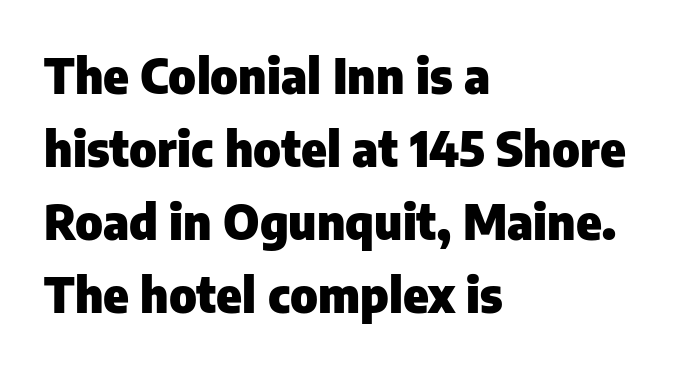
The letters stand straight up with perfectly vertical stems. The gap between lines stays unmarked. A classic flush-left, rag-right setting is used for this passage. The type family on display is of the sans-serif kind. Pretty heavy lettering here — definitely bold. Honestly, the row spacing looks completely unremarkable.
